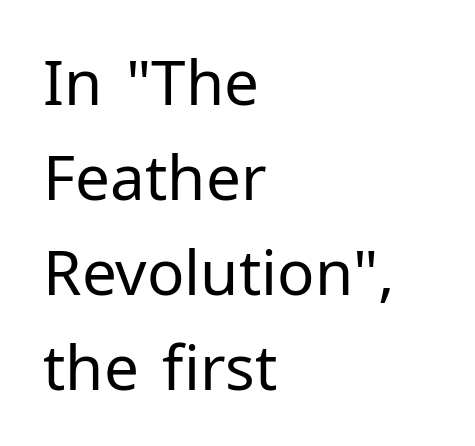
{"serif": "no", "italic": "no", "bold": "no", "weight": "regular", "width": "normal", "stroke_contrast": "low", "x_height": "medium", "monospaced": "no", "underline": "no", "align": "left", "line_spacing": "normal", "line_spacing_ratio": 1.53, "letter_spacing": "normal", "letter_spacing_em": 0.0, "glyph_px": 62}
